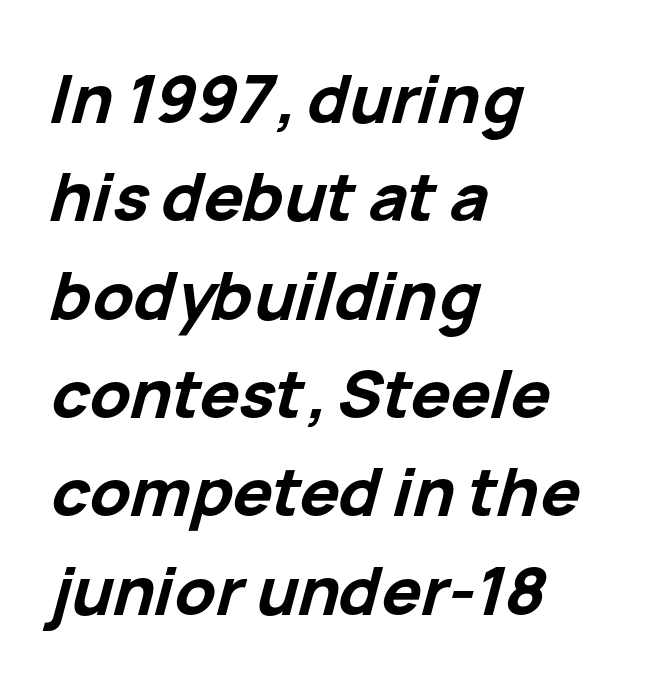
Q: Is the text bold? A: Yes.
Q: Is the text italic (slanted)? A: Yes, it leans right by about 15 degrees.
Q: Is the text underlined? A: No.
Q: How is the paragraph aligned? A: Left-aligned.
Q: Is the spacing between letters normal or unusually wide? A: Normal.
Q: Is the spacing between lines tight, normal or loose? A: Normal.
Q: Width (condensed, normal, or wide)? A: Normal.
Q: Stroke contrast? A: Low.
Q: x-height? A: Medium.
Q: Monospaced? A: No.
